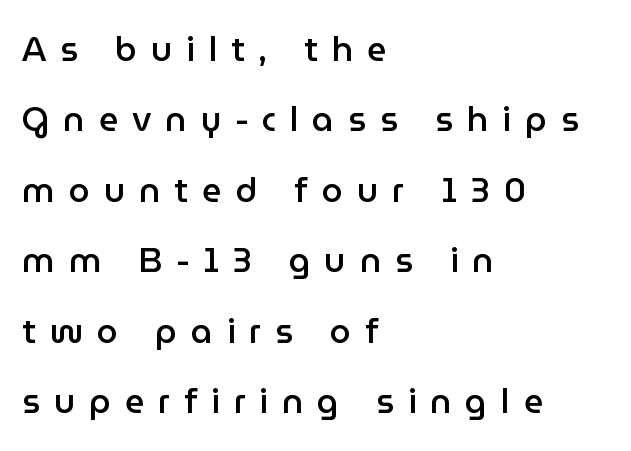
Q: Is the text bold? A: Semi-bold.
Q: Is the text italic (slanted)? A: No, it is upright.
Q: Is the typeface a serif or a sans-serif typeface? A: Sans-serif.
Q: Is the text underlined? A: No.
Q: How is the paragraph aligned? A: Left-aligned.
Q: Is the spacing between letters normal or unusually wide? A: Unusually wide.
Q: Is the spacing between lines tight, normal or loose? A: Loose.
Q: Width (condensed, normal, or wide)? A: Normal.
Q: Stroke contrast? A: Low.
Q: x-height? A: Medium.
Q: Monospaced? A: No.
